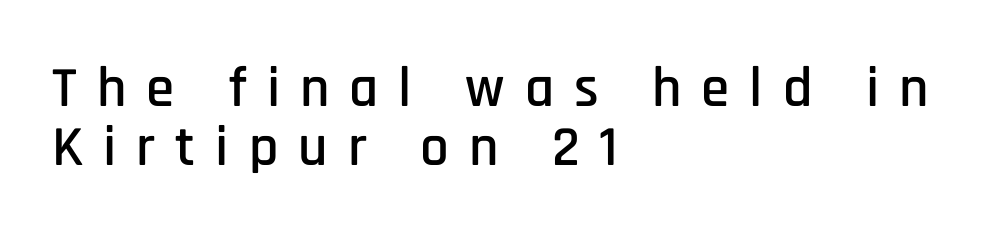
Q: Is the text italic (slanted)? A: No, it is upright.
Q: Is the typeface a serif or a sans-serif typeface? A: Sans-serif.
Q: Is the text underlined? A: No.
Q: How is the paragraph aligned? A: Left-aligned.
Q: Is the spacing between letters normal or unusually wide? A: Unusually wide.
Q: Is the spacing between lines tight, normal or loose? A: Tight.
Q: Width (condensed, normal, or wide)? A: Condensed.
Q: Stroke contrast? A: Low.
Q: x-height? A: Large.
Q: Monospaced? A: No.
